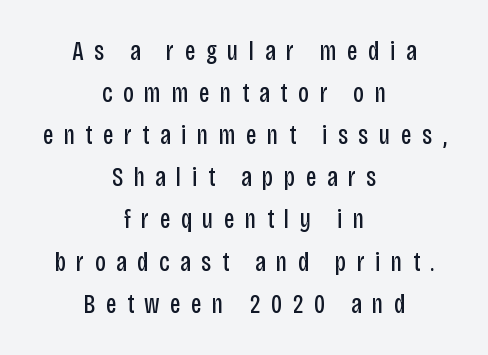
The image shows 27 px text type, upright; set centered, normal line spacing (1.56x), unusually wide letter spacing (+0.39 em), not underlined.
